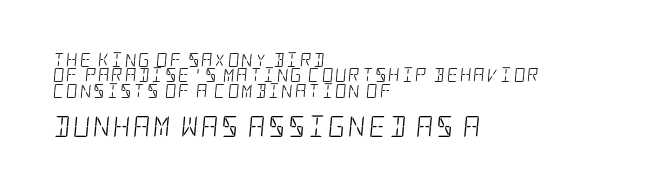
The baseline area is clear. These lines are set flush left with a ragged right edge. Would a proofreader flag this as italicized? Yes. Vertical stems look standard width or narrower in stroke. The rendering uses a small line-height, squeezing the rows.
